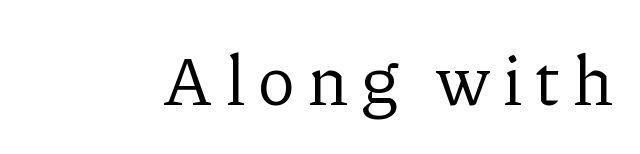
Q: Is the text bold? A: No.
Q: Is the text italic (slanted)? A: No, it is upright.
Q: Is the typeface a serif or a sans-serif typeface? A: Serif.
Q: Is the text underlined? A: No.
Q: Width (condensed, normal, or wide)? A: Normal.
Q: Stroke contrast? A: Low.
Q: x-height? A: Medium.
Q: Monospaced? A: No.
